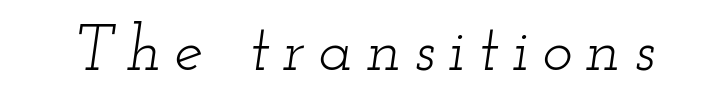
{"serif": "yes", "italic": "yes", "lean": "right", "slant_degrees": 12, "bold": "no", "weight": "light", "width": "wide", "stroke_contrast": "low", "x_height": "small", "monospaced": "no", "underline": "no", "letter_spacing": "wide", "letter_spacing_em": 0.21, "glyph_px": 64}
